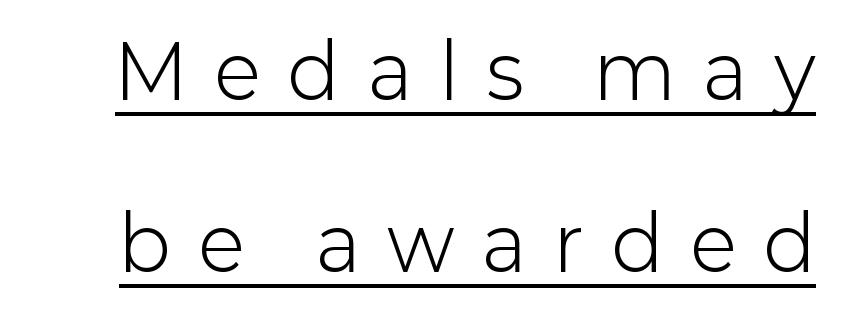
The image shows 74 px light sans-serif type, upright; set loose line spacing (2.32x), unusually wide letter spacing (+0.38 em), underlined; low stroke contrast and a medium x-height.
